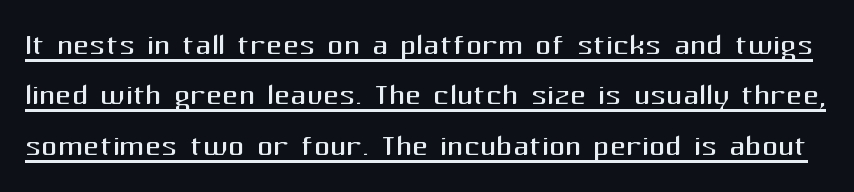
Q: Is the text bold? A: No.
Q: Is the text italic (slanted)? A: No, it is upright.
Q: Is the typeface a serif or a sans-serif typeface? A: Sans-serif.
Q: Is the text underlined? A: Yes.
Q: Is the spacing between letters normal or unusually wide? A: Normal.
Q: Is the spacing between lines tight, normal or loose? A: Normal.
Q: Width (condensed, normal, or wide)? A: Normal.
Q: Stroke contrast? A: Medium.
Q: x-height? A: Medium.
Q: Monospaced? A: No.
